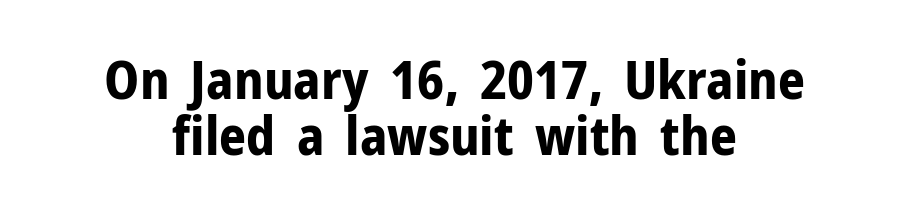
Q: Is the text bold? A: Yes.
Q: Is the text italic (slanted)? A: No, it is upright.
Q: Is the typeface a serif or a sans-serif typeface? A: Sans-serif.
Q: Is the text underlined? A: No.
Q: How is the paragraph aligned? A: Centered.
Q: Is the spacing between letters normal or unusually wide? A: Normal.
Q: Is the spacing between lines tight, normal or loose? A: Tight.
Q: Width (condensed, normal, or wide)? A: Normal.
Q: Stroke contrast? A: Low.
Q: x-height? A: Medium.
Q: Monospaced? A: No.
